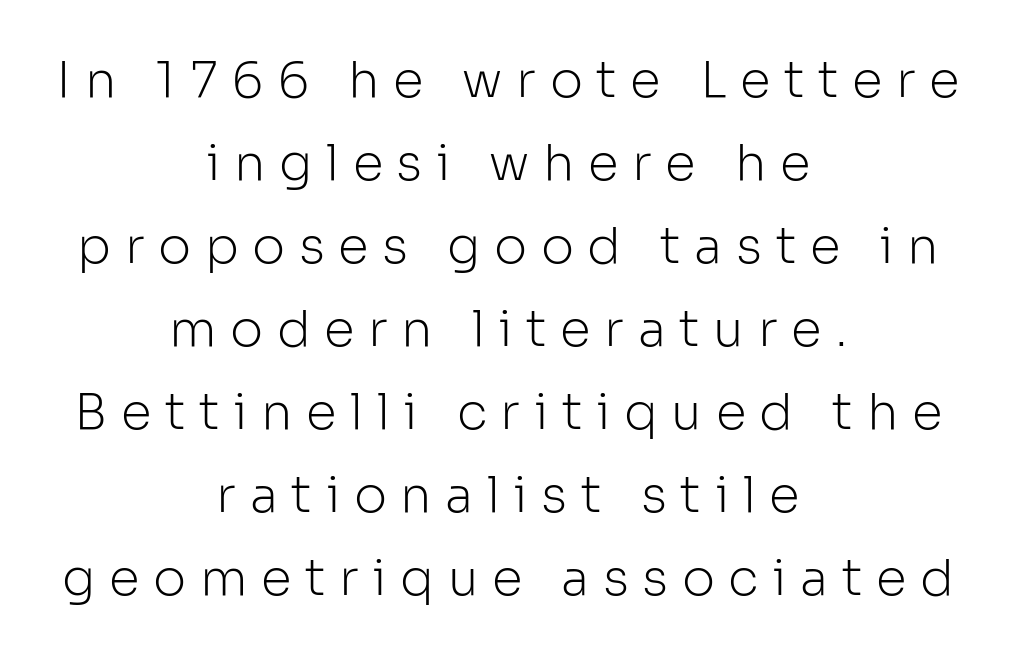
Q: Is the text bold? A: No.
Q: Is the text italic (slanted)? A: No, it is upright.
Q: Is the typeface a serif or a sans-serif typeface? A: Sans-serif.
Q: Is the text underlined? A: No.
Q: How is the paragraph aligned? A: Centered.
Q: Is the spacing between letters normal or unusually wide? A: Unusually wide.
Q: Is the spacing between lines tight, normal or loose? A: Normal.
Q: Width (condensed, normal, or wide)? A: Normal.
Q: Stroke contrast? A: Low.
Q: x-height? A: Medium.
Q: Monospaced? A: No.
